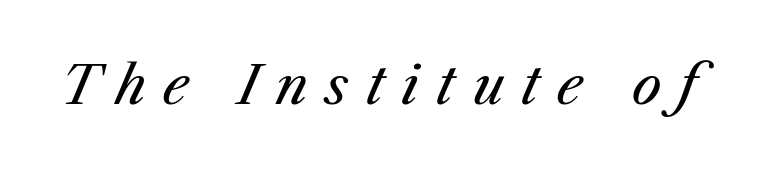
The weight would be labelled regular, book, light, or lighter still. The letterforms stand isolated, each surrounded by extra space. Character widths vary here, with narrow letters taking less room than wide ones. The text carries the slant typical of an italic or oblique font. The words here are not underlined.
